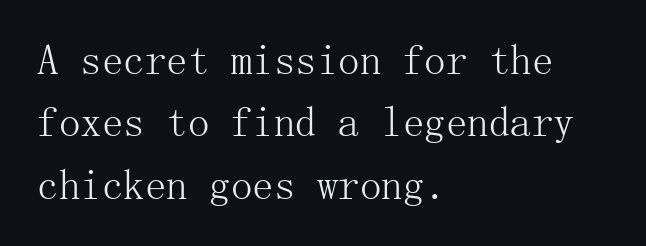
The image shows 43 px light serif type, upright; set left-aligned, normal line spacing (1.45x), normal letter spacing, not underlined; medium stroke contrast and a medium x-height.
